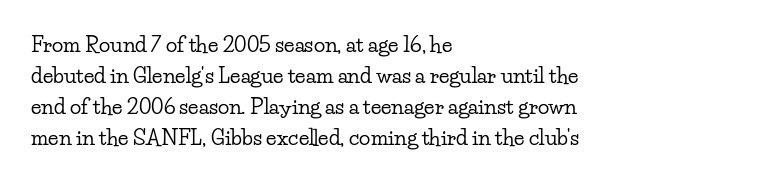
Q: Is the text italic (slanted)? A: No, it is upright.
Q: Is the text underlined? A: No.
Q: How is the paragraph aligned? A: Left-aligned.
Q: Is the spacing between letters normal or unusually wide? A: Normal.
Q: Is the spacing between lines tight, normal or loose? A: Normal.
